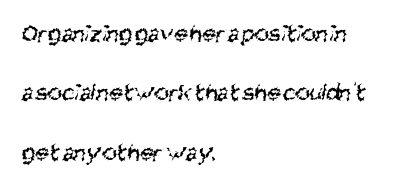
Unbolded letterforms with no extra heft. A bare baseline throughout the passage. Successive baselines arrive slowly, with a big drop between each. The setting favours the left margin, as ordinary paragraphs usually do. The rendering keeps characters at their native spacing.
